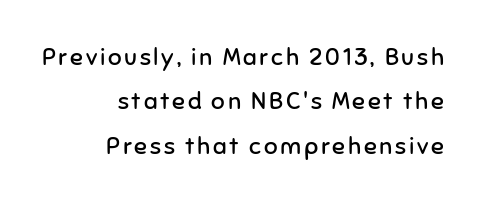
The image shows 24 px text type, upright; set right-aligned, line spacing 1.85x, not underlined.
